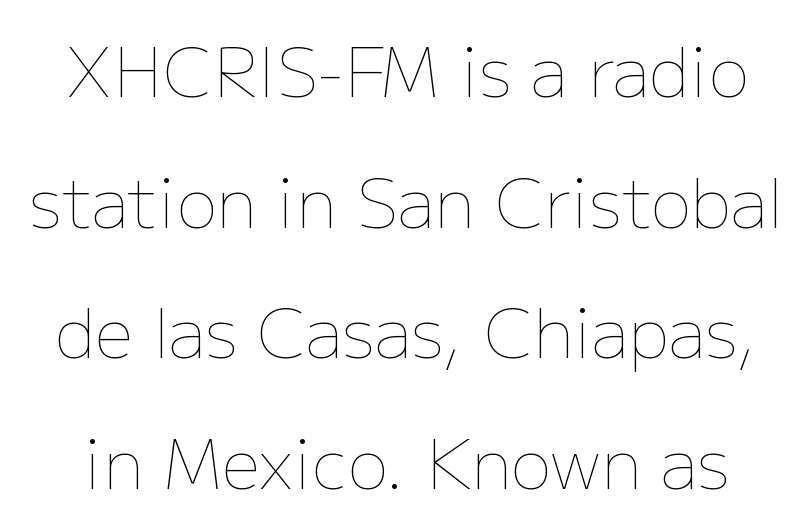
Note the varied advance widths — an 'i' is clearly narrower than an 'm'. Students, observe: this is what heavily led, spacious text looks like. The letters stand upright; this is a roman face. Each stroke keeps to a modest, everyday thickness or less. The letterforms sit shoulder to shoulder at normal distance.
